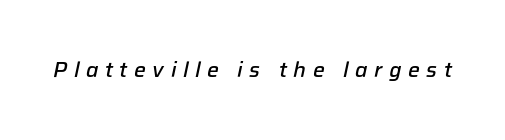
Q: Is the text bold? A: Semi-bold.
Q: Is the text italic (slanted)? A: Yes, it leans right by about 12 degrees.
Q: Is the text underlined? A: No.
Q: Is the spacing between letters normal or unusually wide? A: Unusually wide.
